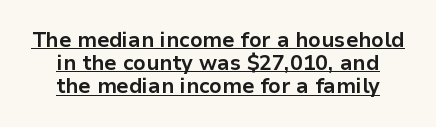
Standard letterfit; no display-style spreading of the glyphs. Underline: present. The line-height multiplier appears low, near solid setting. A dark, heavy texture on the line: the type is bold.
